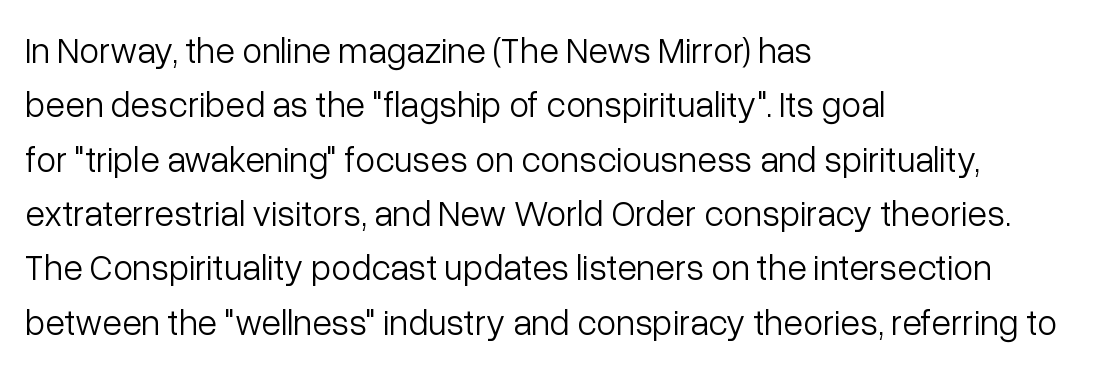
The space beneath each line is pristine and unruled. Interline gaps are of average width in this sample. The letters stand upright; this is a roman face. The passage is arranged the way most books set body copy — flush left.
